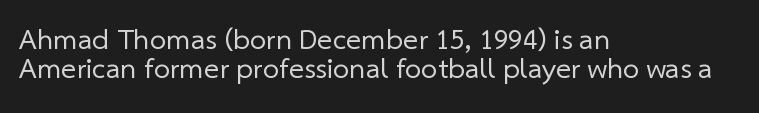
Q: Is the text bold? A: No.
Q: Is the typeface a serif or a sans-serif typeface? A: Sans-serif.
Q: Is the text underlined? A: No.
Q: How is the paragraph aligned? A: Left-aligned.
Q: Is the spacing between letters normal or unusually wide? A: Normal.
Q: Is the spacing between lines tight, normal or loose? A: Tight.
Q: Width (condensed, normal, or wide)? A: Normal.
Q: Stroke contrast? A: Low.
Q: x-height? A: Medium.
Q: Monospaced? A: No.
